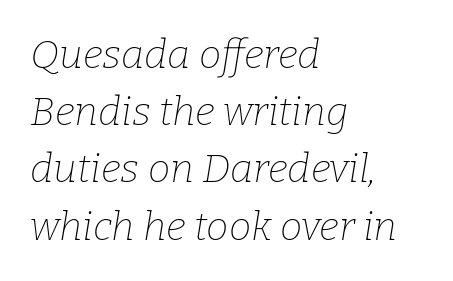
Q: Is the text bold? A: No.
Q: Is the text italic (slanted)? A: Yes, it leans right by about 9 degrees.
Q: Is the typeface a serif or a sans-serif typeface? A: Serif.
Q: Is the text underlined? A: No.
Q: How is the paragraph aligned? A: Left-aligned.
Q: Is the spacing between letters normal or unusually wide? A: Normal.
Q: Is the spacing between lines tight, normal or loose? A: Normal.
Q: Width (condensed, normal, or wide)? A: Normal.
Q: Stroke contrast? A: Low.
Q: x-height? A: Medium.
Q: Monospaced? A: No.
